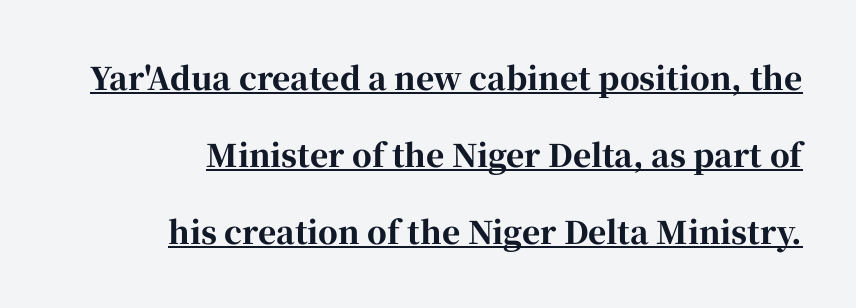
The image shows 31 px bold serif type, upright; set right-aligned, loose line spacing (2.49x), normal letter spacing, underlined; high stroke contrast and a medium x-height.
